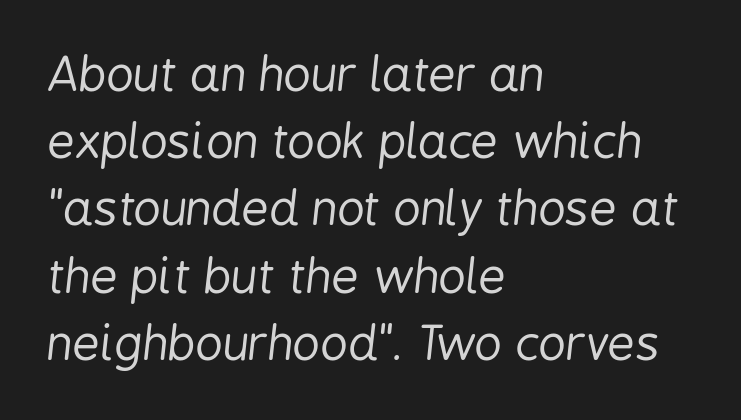
The image shows 48 px regular-weight, condensed type, italic (leaning right); set left-aligned, normal line spacing (1.4x), normal letter spacing, not underlined; low stroke contrast and a medium x-height.
